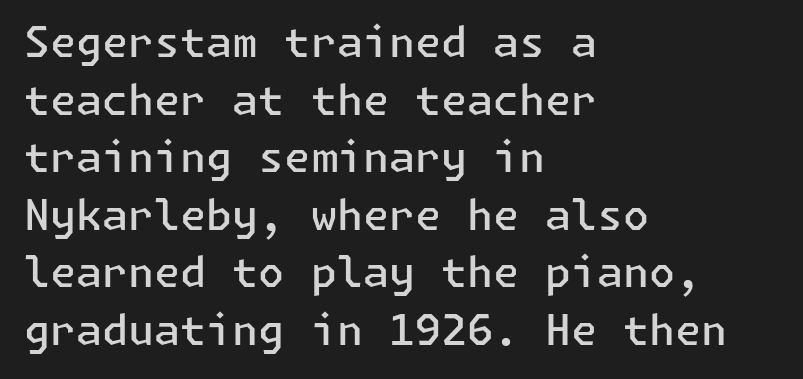
The image shows 42 px semibold sans-serif type, upright; set left-aligned, normal line spacing (1.37x), normal letter spacing, not underlined; low stroke contrast and a medium x-height.
